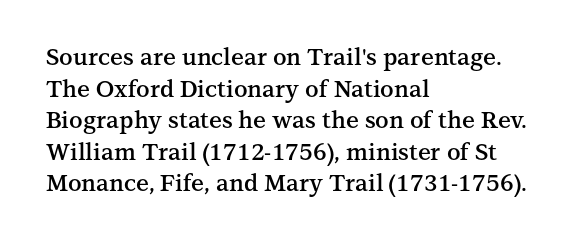
Ordinary non-slanted type is in use. This sample is left-justified, so line endings fall wherever the words run out. The letters sit at their default tracking, neither squeezed nor spread. Descenders are the only things crossing below the line.
